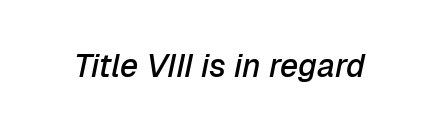
The image shows 32 px semibold type, italic (leaning right); set normal letter spacing, not underlined; low stroke contrast and a medium x-height.
